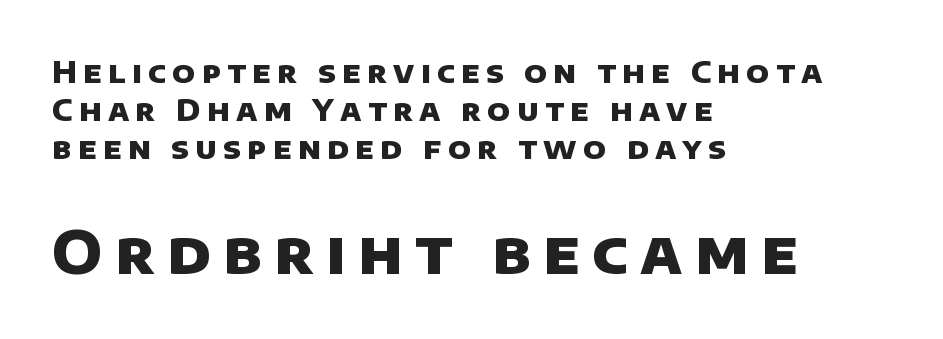
Q: Is the text bold? A: Yes.
Q: Is the typeface a serif or a sans-serif typeface? A: Sans-serif.
Q: Is the text underlined? A: No.
Q: How is the paragraph aligned? A: Left-aligned.
Q: Is the spacing between letters normal or unusually wide? A: Unusually wide.
Q: Is the spacing between lines tight, normal or loose? A: Normal.
Q: Which block of text is set in a larger size, the first (top) or the second (bottom)? A: The second (bottom) one.
Q: Width (condensed, normal, or wide)? A: Normal.
Q: Stroke contrast? A: Low.
Q: x-height? A: Large.
Q: Monospaced? A: No.
